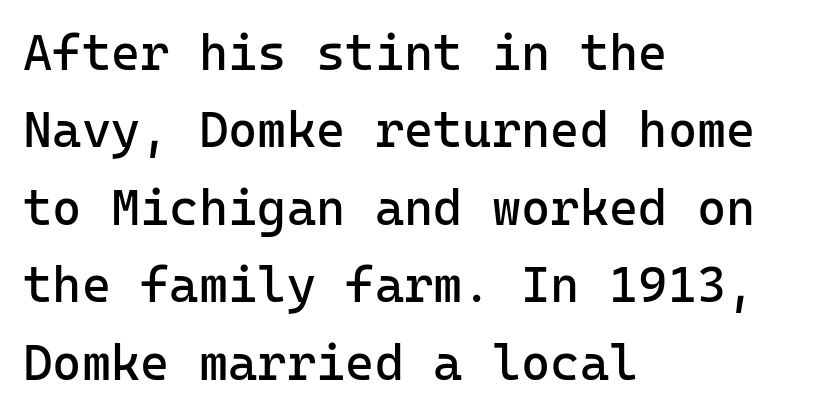
Q: Is the text bold? A: No.
Q: Is the text italic (slanted)? A: No, it is upright.
Q: Is the typeface a serif or a sans-serif typeface? A: Sans-serif.
Q: Is the text underlined? A: No.
Q: How is the paragraph aligned? A: Left-aligned.
Q: Is the spacing between letters normal or unusually wide? A: Normal.
Q: Is the spacing between lines tight, normal or loose? A: Normal.
Q: Width (condensed, normal, or wide)? A: Normal.
Q: Stroke contrast? A: Low.
Q: x-height? A: Medium.
Q: Monospaced? A: Yes.
